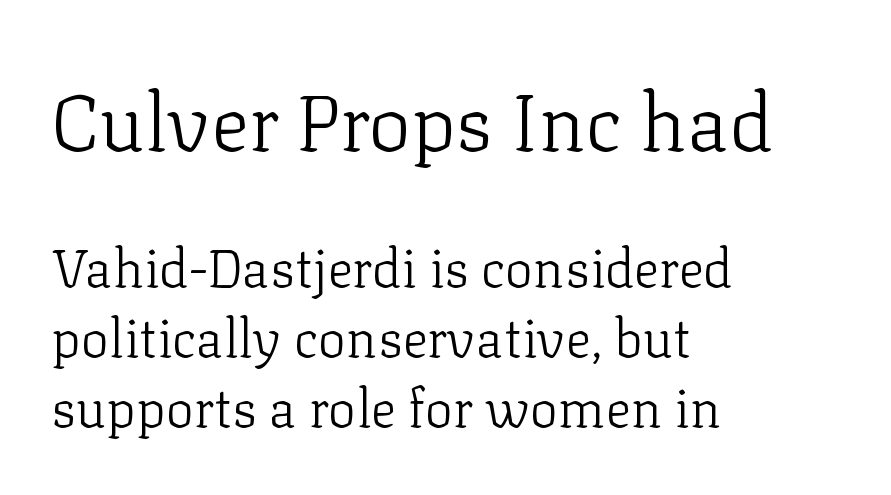
{"serif": "yes", "italic": "no", "bold": "no", "weight": "light", "width": "normal", "stroke_contrast": "low", "x_height": "medium", "monospaced": "no", "underline": "no", "align": "left", "line_spacing": "normal", "line_spacing_ratio": 1.32, "letter_spacing": "normal", "letter_spacing_em": 0.0, "larger_block": "first", "size_ratio": 1.51, "glyph_px": 80}
